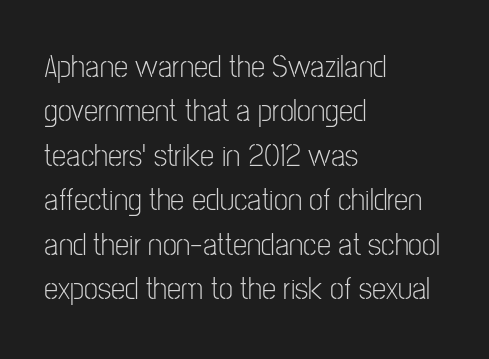
The area under the type is left untouched. Is the type heavy? It reads as light-to-regular instead. The rendering uses a moderate line-height, typical for paragraphs. The horizontal fit of the characters is conventional and even. The letters advance in unequal steps, a hallmark of proportional type.
